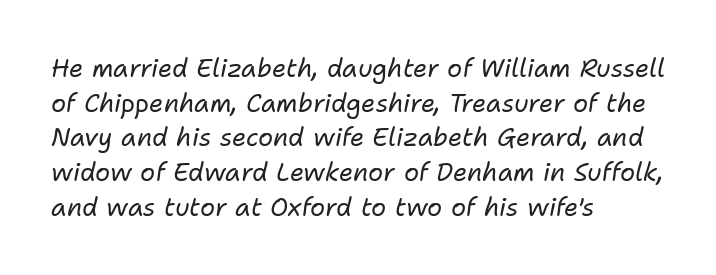
{"italic": "yes", "lean": "right", "slant_degrees": 11, "bold": "no", "underline": "no", "align": "left", "line_spacing": "normal", "line_spacing_ratio": 1.39, "letter_spacing": "normal", "letter_spacing_em": 0.0, "glyph_px": 25}
